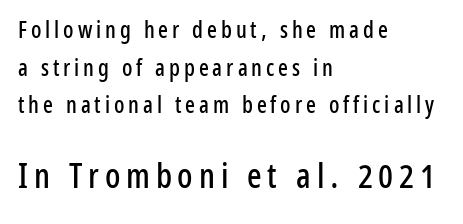
{"serif": "no", "italic": "no", "width": "condensed", "stroke_contrast": "low", "x_height": "medium", "monospaced": "no", "underline": "no", "align": "left", "line_spacing": "normal", "line_spacing_ratio": 1.64, "larger_block": "second", "size_ratio": 1.48, "glyph_px": 34}
